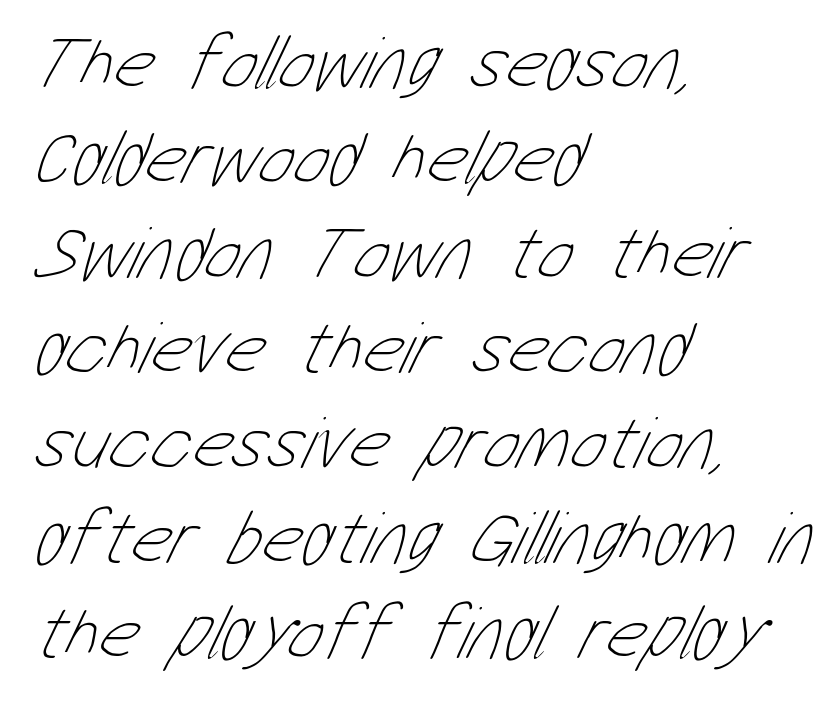
{"bold": "no", "weight": "thin", "width": "condensed", "stroke_contrast": "low", "x_height": "medium", "monospaced": "no", "underline": "no", "align": "left", "line_spacing": "normal", "line_spacing_ratio": 1.25, "letter_spacing": "normal", "letter_spacing_em": 0.0, "glyph_px": 76}
